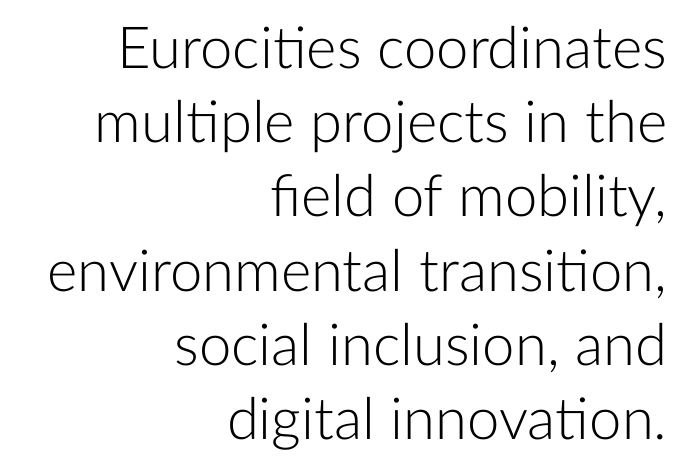
The image shows 58 px light sans-serif type, upright; set right-aligned, normal line spacing (1.28x), normal letter spacing, not underlined; low stroke contrast and a medium x-height.
